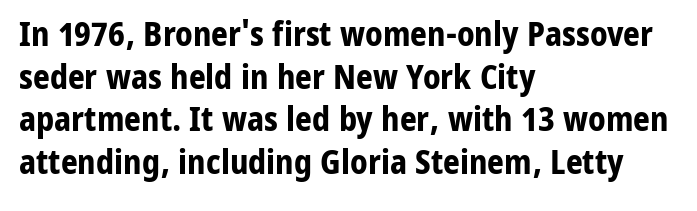
Characters remain perfectly vertical along every line. Observe the ordinary spacing: letters are neighbours, not strangers. Bold? Absolutely — the strokes are thick and heavy. In terms of letterform style, serifs are entirely absent. These lines are set flush left with a ragged right edge.
